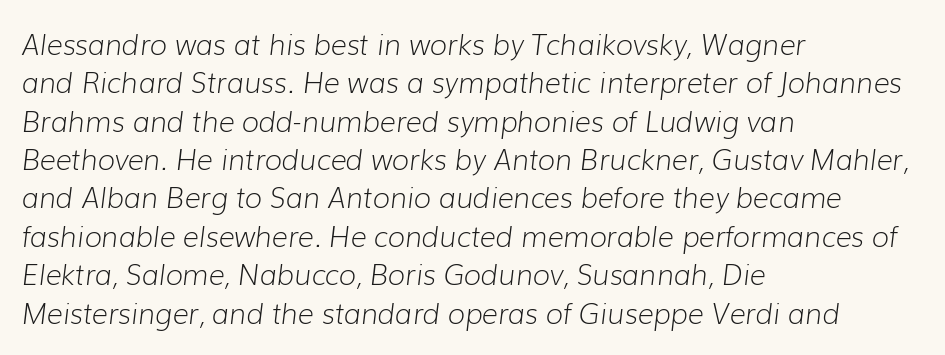
Rendered with sloped, italic letterforms. Lines of text with bare space underneath. Each letter keeps its own natural width here, so spacing adapts to shape. Summary of vertical rhythm: regular, with standard interline spacing.
